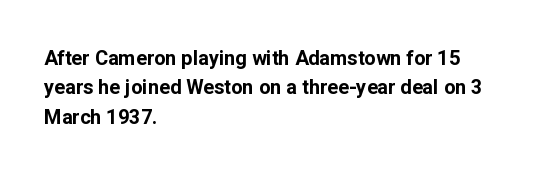
Q: Is the text bold? A: Yes.
Q: Is the text italic (slanted)? A: No, it is upright.
Q: Is the text underlined? A: No.
Q: How is the paragraph aligned? A: Left-aligned.
Q: Is the spacing between letters normal or unusually wide? A: Normal.
Q: Is the spacing between lines tight, normal or loose? A: Normal.
